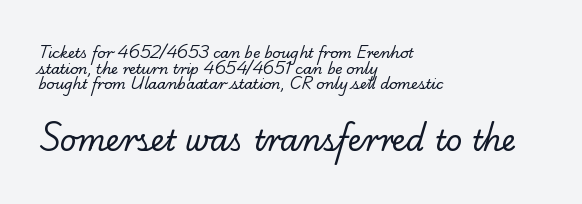
Larger block? The one below; the one above is distinctly smaller. No word sits above an underline. Line spacing here is tight. This is not heavy type; no bold has been used.
